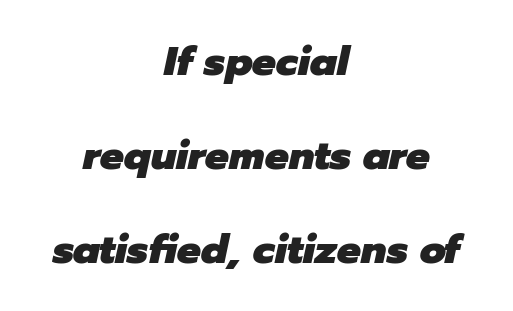
The image shows 40 px heavy type, italic (leaning right); set centered, loose line spacing (2.35x), normal letter spacing, not underlined; low stroke contrast and a medium x-height.
